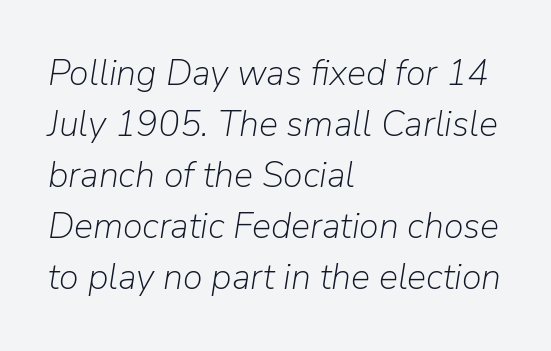
Q: Is the text bold? A: No.
Q: Is the text italic (slanted)? A: Yes, it leans right by about 9 degrees.
Q: Is the text underlined? A: No.
Q: How is the paragraph aligned? A: Left-aligned.
Q: Is the spacing between letters normal or unusually wide? A: Normal.
Q: Is the spacing between lines tight, normal or loose? A: Normal.
Q: Width (condensed, normal, or wide)? A: Normal.
Q: Stroke contrast? A: Low.
Q: x-height? A: Medium.
Q: Monospaced? A: No.
